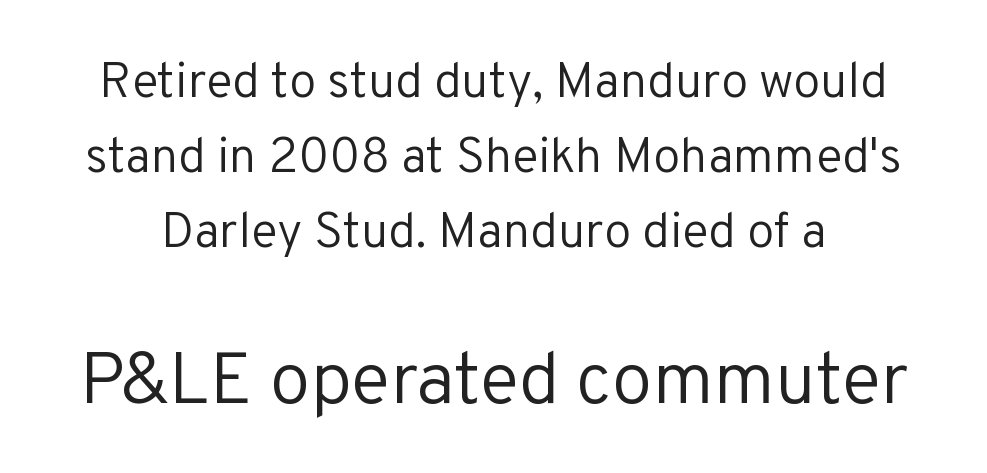
The letters stand straight up with perfectly vertical stems. The passage shown has conventional tracking throughout. The more generous point size was reserved for the lower chunk. A clean baseline with only descenders dipping below it. Does the type have serifs? No, each stem ends abruptly.
